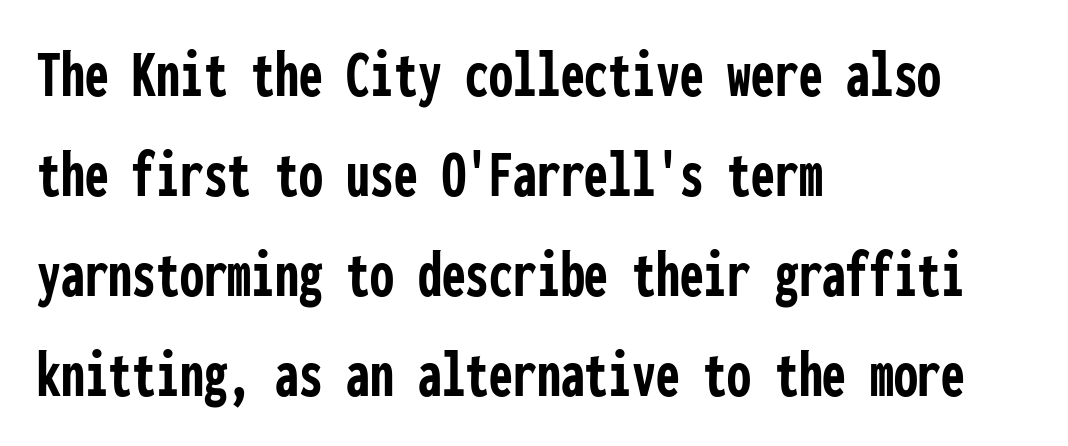
{"serif": "no", "italic": "no", "bold": "yes", "weight": "semibold", "width": "condensed", "stroke_contrast": "low", "x_height": "medium", "monospaced": "yes", "underline": "no", "align": "left", "line_spacing": "normal", "line_spacing_ratio": 1.47, "letter_spacing": "normal", "letter_spacing_em": 0.0, "glyph_px": 68}
